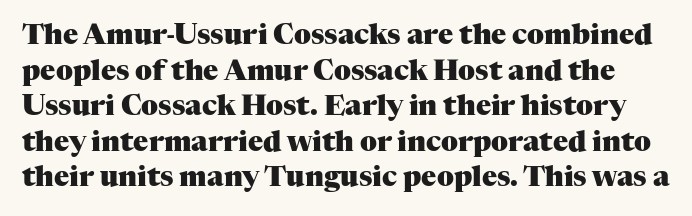
The image shows 28 px heavy serif type, upright; set normal line spacing (1.27x), normal letter spacing, not underlined; medium stroke contrast and a medium x-height.
